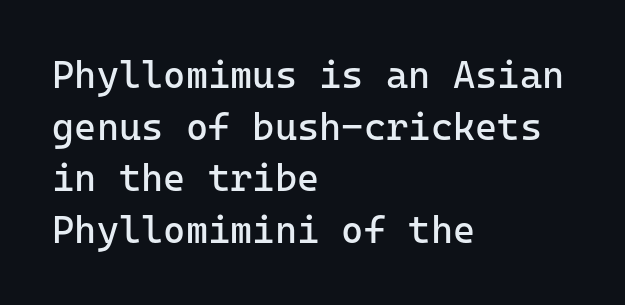
The image shows 38 px regular-weight sans-serif type, upright, monospaced; set left-aligned, normal line spacing (1.36x), normal letter spacing, not underlined; low stroke contrast and a medium x-height.
